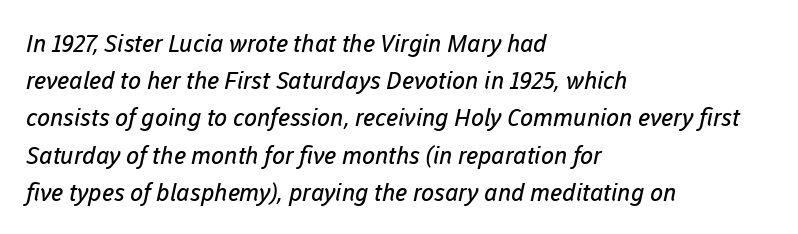
The image shows 24 px text type; set left-aligned, normal line spacing (1.55x), normal letter spacing, not underlined.
